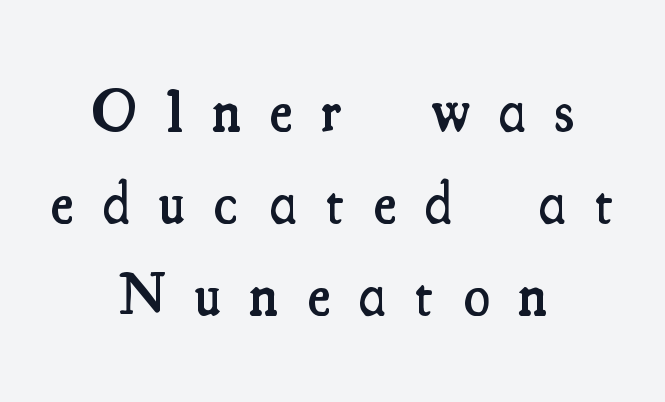
Summary of vertical rhythm: regular, with standard interline spacing. The strip under each line holds only bare page. Style check: upright. What stands out about the letter spacing? Its width — letters are far apart.
